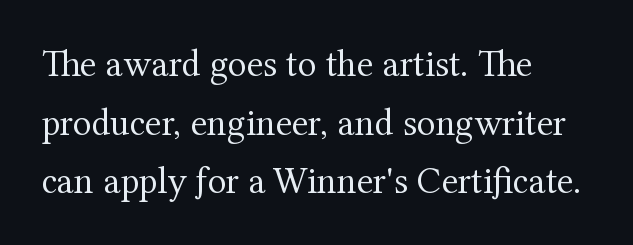
Q: Is the text bold? A: No.
Q: Is the text italic (slanted)? A: No, it is upright.
Q: Is the typeface a serif or a sans-serif typeface? A: Serif.
Q: Is the text underlined? A: No.
Q: How is the paragraph aligned? A: Left-aligned.
Q: Is the spacing between letters normal or unusually wide? A: Normal.
Q: Is the spacing between lines tight, normal or loose? A: Normal.
Q: Width (condensed, normal, or wide)? A: Normal.
Q: Stroke contrast? A: Medium.
Q: x-height? A: Medium.
Q: Monospaced? A: No.
